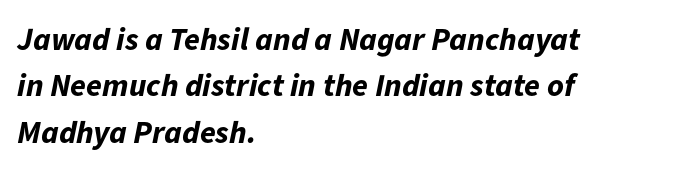
The zone under the glyphs is completely vacant. Is the block centered? No — it sits flush against the left margin. Would a proofreader flag this as italicized? Yes. Stroke thickness is high; the sample reads as a true bold. The passage shown is typed in a proportional face where columns would drift. Line spacing here is normal.
